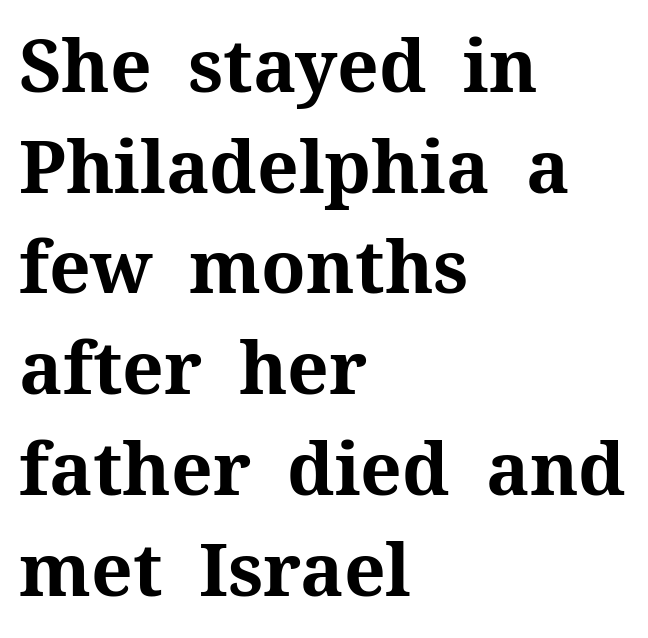
{"serif": "yes", "italic": "no", "bold": "yes", "weight": "bold", "width": "normal", "stroke_contrast": "medium", "x_height": "medium", "monospaced": "no", "underline": "no", "align": "left", "line_spacing": "normal", "line_spacing_ratio": 1.38, "letter_spacing": "normal", "letter_spacing_em": 0.0, "glyph_px": 73}
